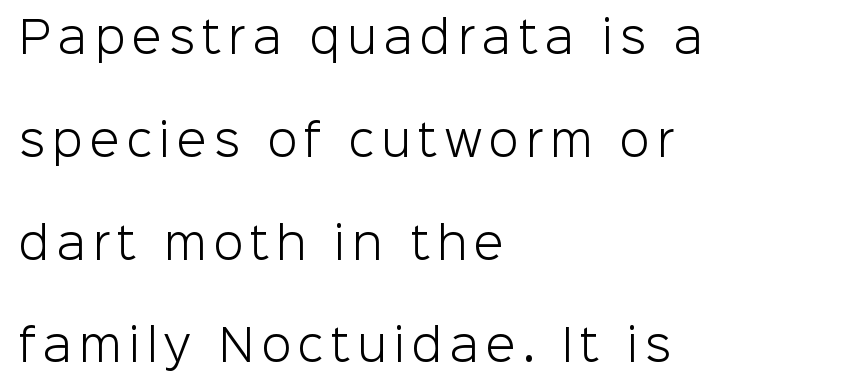
Q: Is the text bold? A: No.
Q: Is the text italic (slanted)? A: No, it is upright.
Q: Is the typeface a serif or a sans-serif typeface? A: Sans-serif.
Q: Is the text underlined? A: No.
Q: How is the paragraph aligned? A: Left-aligned.
Q: Is the spacing between lines tight, normal or loose? A: Loose.
Q: Width (condensed, normal, or wide)? A: Normal.
Q: Stroke contrast? A: Low.
Q: x-height? A: Medium.
Q: Monospaced? A: No.
